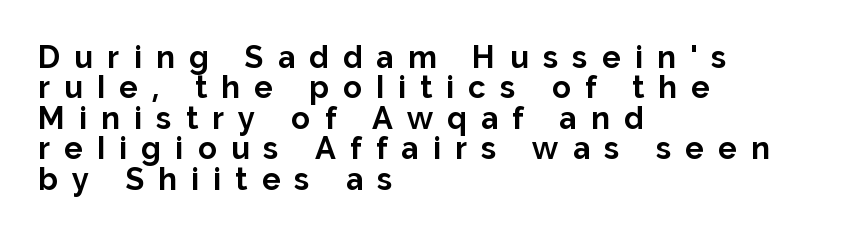
Q: Is the text bold? A: Yes.
Q: Is the text italic (slanted)? A: No, it is upright.
Q: Is the typeface a serif or a sans-serif typeface? A: Sans-serif.
Q: Is the text underlined? A: No.
Q: How is the paragraph aligned? A: Left-aligned.
Q: Is the spacing between letters normal or unusually wide? A: Unusually wide.
Q: Is the spacing between lines tight, normal or loose? A: Tight.
Q: Width (condensed, normal, or wide)? A: Normal.
Q: Stroke contrast? A: Low.
Q: x-height? A: Medium.
Q: Monospaced? A: No.
